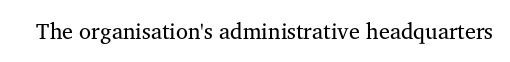
{"italic": "no", "bold": "no", "underline": "no", "letter_spacing": "normal", "letter_spacing_em": 0.0, "glyph_px": 22}
